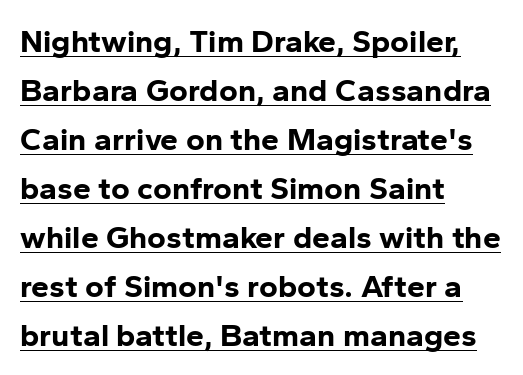
The letters advance in unequal steps, a hallmark of proportional type. Baseline-to-baseline distance is the conventional proportion of letter height. In terms of letterform style, serifs are entirely absent. Is the block centered? No — it sits flush against the left margin.
